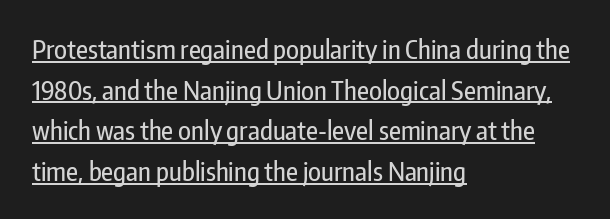
The image shows 26 px text type, upright; set left-aligned, normal line spacing (1.56x), normal letter spacing, underlined.
